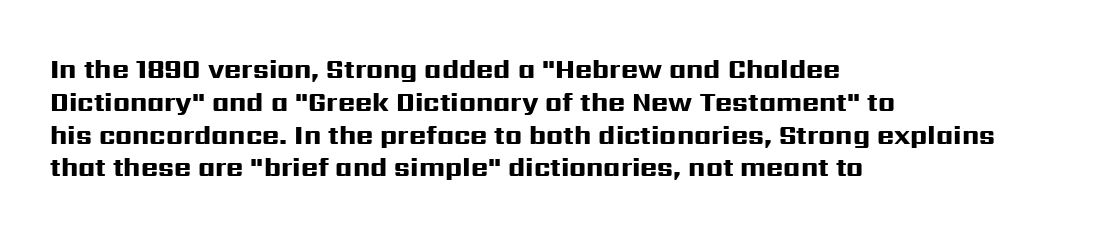
The image shows 26 px bold type, upright; set left-aligned, normal line spacing (1.26x), normal letter spacing, not underlined.
